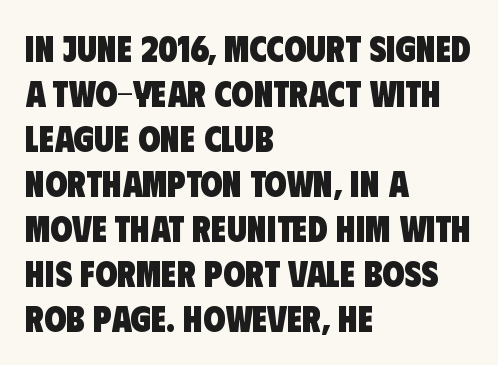
The type family on display is of the sans-serif kind. Is this a fixed-width face? No — the glyphs have proportional, varying widths. The tracking reads as untouched default to a designer's eye. Compared with a centered layout, this one pins lines to the left instead.
